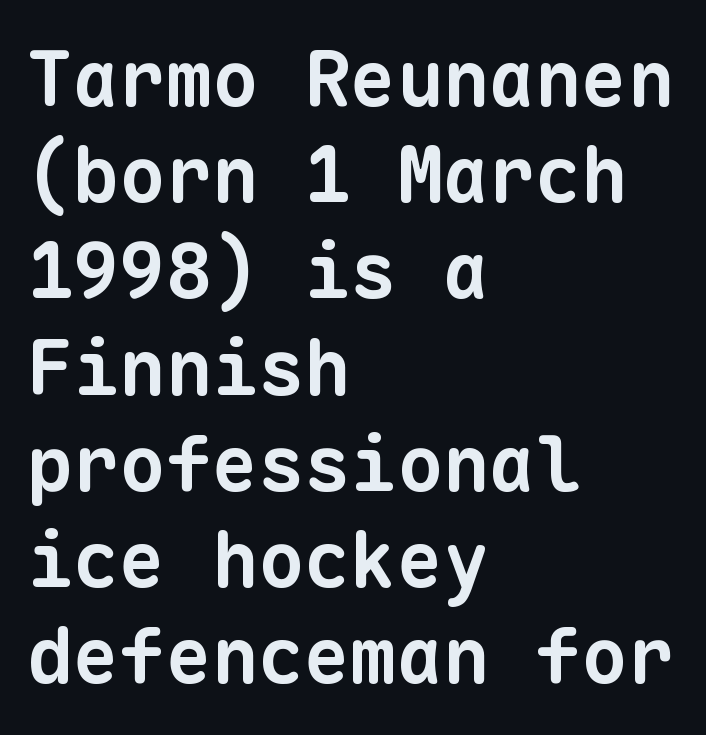
Q: Is the text bold? A: Yes.
Q: Is the typeface a serif or a sans-serif typeface? A: Sans-serif.
Q: Is the text underlined? A: No.
Q: How is the paragraph aligned? A: Left-aligned.
Q: Is the spacing between letters normal or unusually wide? A: Normal.
Q: Is the spacing between lines tight, normal or loose? A: Normal.
Q: Width (condensed, normal, or wide)? A: Normal.
Q: Stroke contrast? A: Low.
Q: x-height? A: Medium.
Q: Monospaced? A: Yes.
